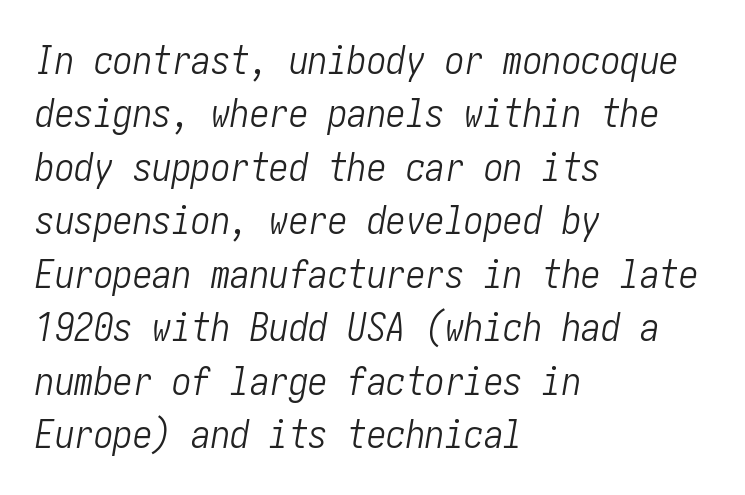
The image shows 39 px light, condensed type, italic (leaning right); set left-aligned, normal line spacing (1.37x), normal letter spacing, not underlined; low stroke contrast and a medium x-height.
